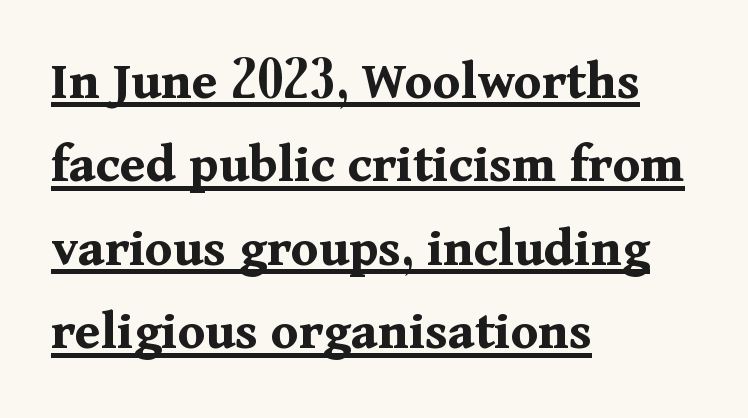
Reading down the block, your eye returns to a fixed left position each line. Stroke terminals: seriffed. Is there any slant? The stems are plumb. Is this a fixed-width face? No — the glyphs have proportional, varying widths. You could call the tracking neutral — neither tight nor loose.
